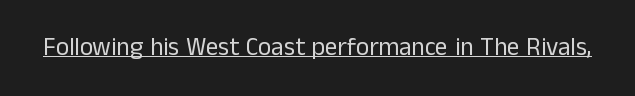
The image shows 25 px text type, upright; set normal letter spacing, underlined.
